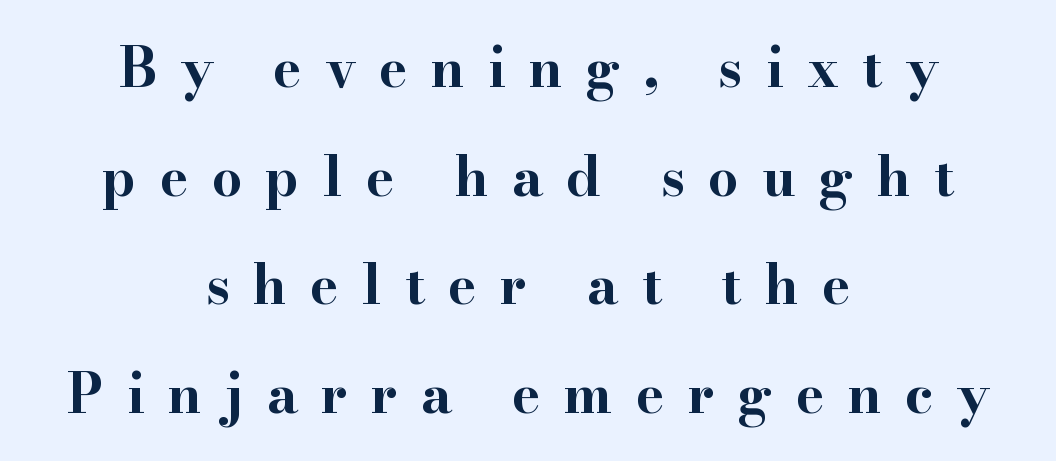
{"serif": "yes", "italic": "no", "bold": "yes", "weight": "bold", "width": "wide", "stroke_contrast": "high", "x_height": "small", "monospaced": "no", "underline": "no", "align": "center", "line_spacing": "loose", "line_spacing_ratio": 2.01, "letter_spacing": "wide", "letter_spacing_em": 0.43, "glyph_px": 54}
